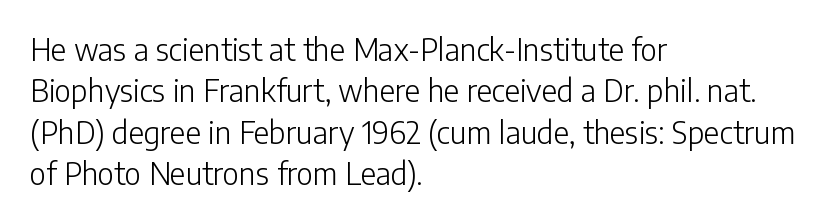
The image shows 30 px light sans-serif type, upright; set left-aligned, normal line spacing (1.38x), normal letter spacing, not underlined; low stroke contrast and a medium x-height.
